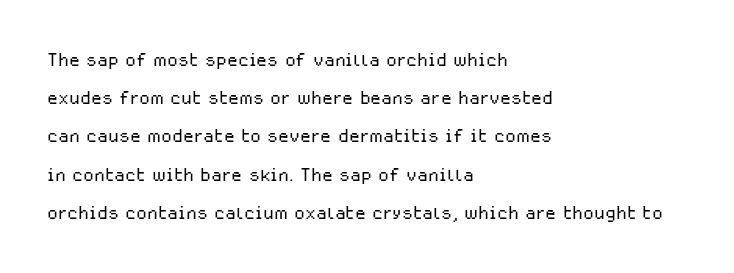
The image shows 25 px text type, upright; set left-aligned, normal line spacing (1.53x), normal letter spacing, not underlined.
